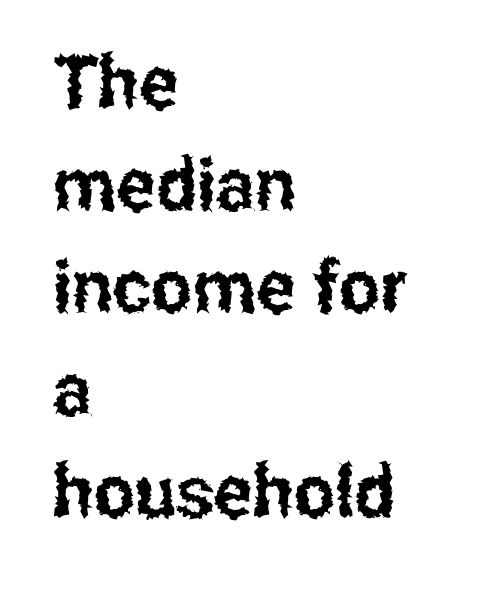
Q: Is the text italic (slanted)? A: No, it is upright.
Q: Is the typeface a serif or a sans-serif typeface? A: Sans-serif.
Q: Is the text underlined? A: No.
Q: How is the paragraph aligned? A: Left-aligned.
Q: Is the spacing between letters normal or unusually wide? A: Normal.
Q: Is the spacing between lines tight, normal or loose? A: Normal.
Q: Width (condensed, normal, or wide)? A: Condensed.
Q: Stroke contrast? A: Low.
Q: x-height? A: Medium.
Q: Monospaced? A: No.
